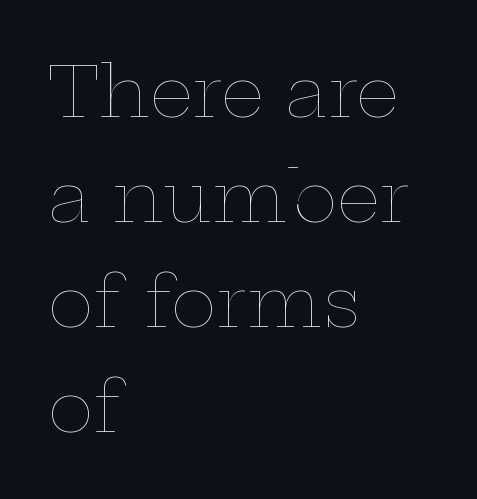
The image shows 69 px thin, wide type, upright; set left-aligned, normal line spacing (1.52x), normal letter spacing, not underlined; low stroke contrast and a medium x-height.
